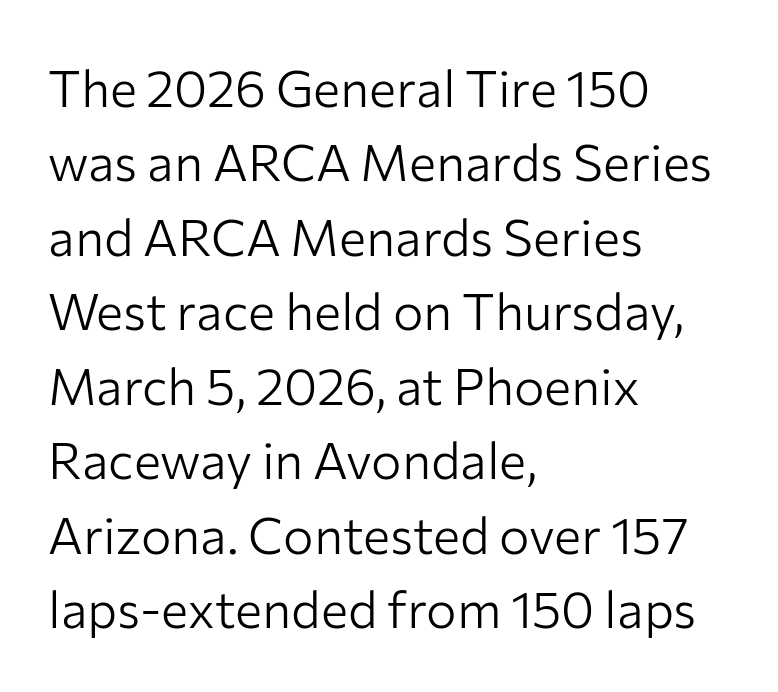
Q: Is the text bold? A: No.
Q: Is the text italic (slanted)? A: No, it is upright.
Q: Is the typeface a serif or a sans-serif typeface? A: Sans-serif.
Q: Is the text underlined? A: No.
Q: How is the paragraph aligned? A: Left-aligned.
Q: Is the spacing between letters normal or unusually wide? A: Normal.
Q: Is the spacing between lines tight, normal or loose? A: Normal.
Q: Width (condensed, normal, or wide)? A: Normal.
Q: Stroke contrast? A: Low.
Q: x-height? A: Medium.
Q: Monospaced? A: No.
